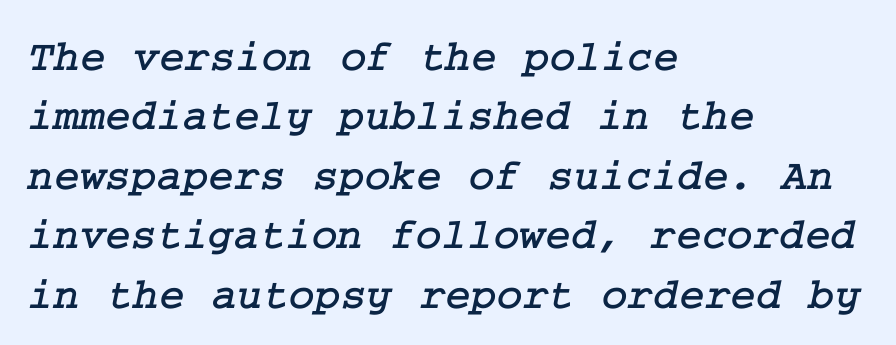
{"serif": "yes", "width": "normal", "stroke_contrast": "low", "x_height": "medium", "underline": "no", "align": "left", "line_spacing": "normal", "line_spacing_ratio": 1.35, "letter_spacing": "normal", "letter_spacing_em": 0.0, "glyph_px": 44}
